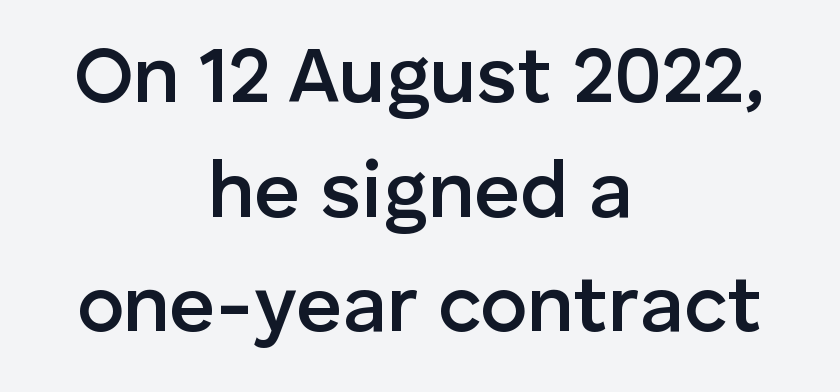
{"serif": "no", "italic": "no", "bold": "semi", "weight": "semibold", "width": "normal", "stroke_contrast": "low", "x_height": "medium", "monospaced": "no", "underline": "no", "align": "center", "line_spacing": "normal", "line_spacing_ratio": 1.45, "letter_spacing": "normal", "letter_spacing_em": 0.0, "glyph_px": 79}
